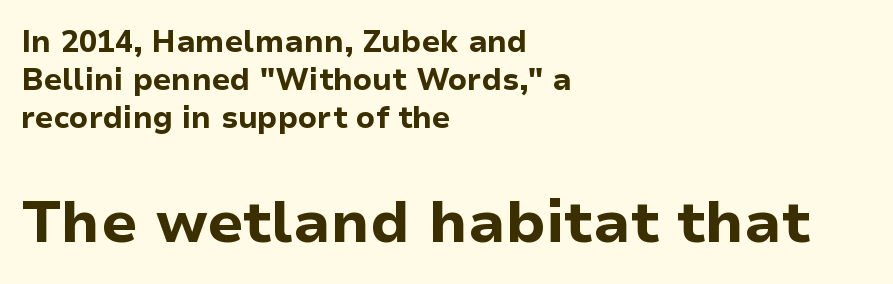
Q: Is the text bold? A: Yes.
Q: Is the text italic (slanted)? A: No, it is upright.
Q: Is the typeface a serif or a sans-serif typeface? A: Sans-serif.
Q: Is the text underlined? A: No.
Q: How is the paragraph aligned? A: Left-aligned.
Q: Is the spacing between letters normal or unusually wide? A: Normal.
Q: Is the spacing between lines tight, normal or loose? A: Normal.
Q: Which block of text is set in a larger size, the first (top) or the second (bottom)? A: The second (bottom) one.
Q: Width (condensed, normal, or wide)? A: Normal.
Q: Stroke contrast? A: Low.
Q: x-height? A: Medium.
Q: Monospaced? A: No.
